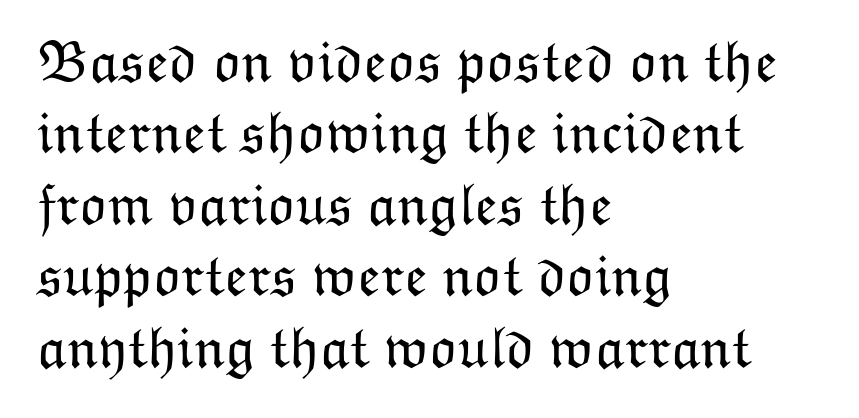
Teacher's note: observe the even left margin — that is flush-left alignment. These glyphs show unthickened strokes, regular width or finer. Here the designer chose a conventional face with non-uniform glyph widths. This is the regular roman posture of the typeface. Between one letter and the next there's only the usual sliver of space.
